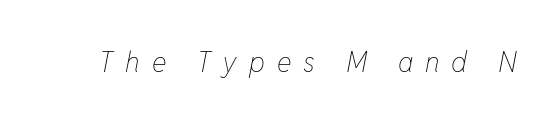
Q: Is the text bold? A: No.
Q: Is the text italic (slanted)? A: Yes, it leans right by about 11 degrees.
Q: Is the text underlined? A: No.
Q: Is the spacing between letters normal or unusually wide? A: Unusually wide.
Q: Width (condensed, normal, or wide)? A: Condensed.
Q: Stroke contrast? A: Low.
Q: x-height? A: Medium.
Q: Monospaced? A: No.
